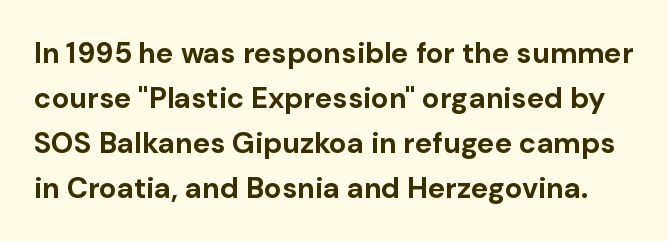
The image shows 29 px bold sans-serif type, upright; set normal line spacing (1.55x), normal letter spacing, not underlined; low stroke contrast and a medium x-height.
